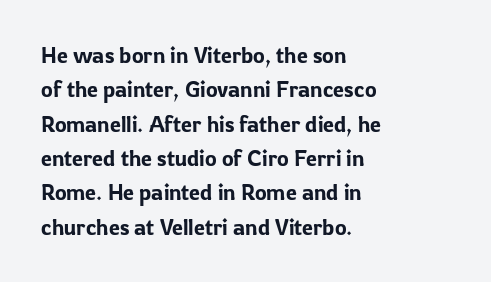
Q: Is the text italic (slanted)? A: No, it is upright.
Q: Is the text underlined? A: No.
Q: How is the paragraph aligned? A: Left-aligned.
Q: Is the spacing between letters normal or unusually wide? A: Normal.
Q: Is the spacing between lines tight, normal or loose? A: Normal.
